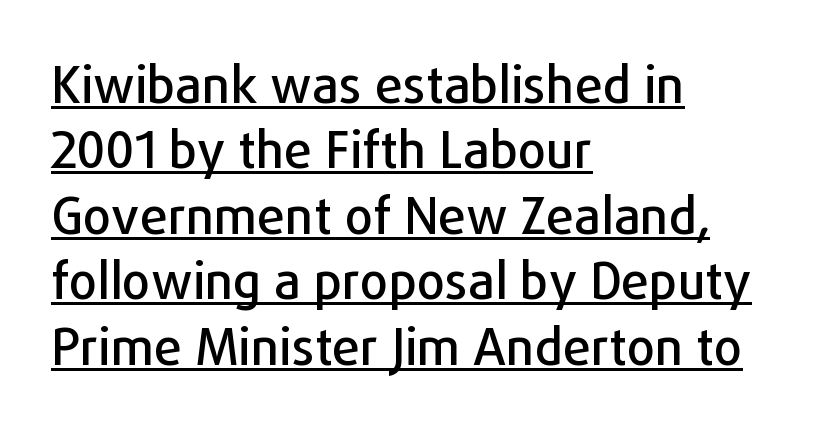
Style check: upright. A normal amount of white space separates one row of letters from the next. Varying glyph widths throughout — classic text-font behaviour. The sample's only ornament is a line tracing under the words.
